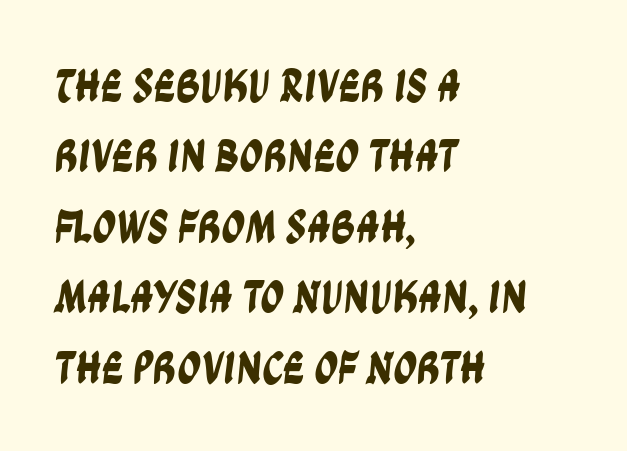
{"serif": "no", "width": "condensed", "stroke_contrast": "low", "x_height": "large", "monospaced": "no", "underline": "no", "align": "left", "line_spacing": "normal", "line_spacing_ratio": 1.5, "letter_spacing": "normal", "letter_spacing_em": 0.0, "glyph_px": 47}
